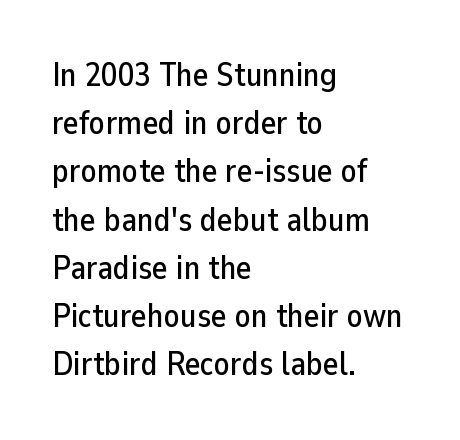
Q: Is the text italic (slanted)? A: No, it is upright.
Q: Is the typeface a serif or a sans-serif typeface? A: Sans-serif.
Q: Is the text underlined? A: No.
Q: How is the paragraph aligned? A: Left-aligned.
Q: Is the spacing between letters normal or unusually wide? A: Normal.
Q: Is the spacing between lines tight, normal or loose? A: Normal.
Q: Width (condensed, normal, or wide)? A: Normal.
Q: Stroke contrast? A: Low.
Q: x-height? A: Medium.
Q: Monospaced? A: No.
